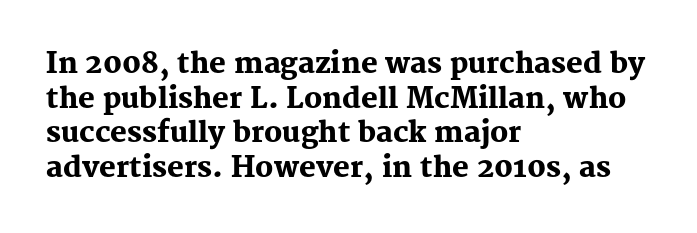
Just letters on the line, the space beneath them empty. This sample uses an upright cut, with every glyph sitting square on the baseline. Character widths vary here, with narrow letters taking less room than wide ones. The rendering shows small feet on the letterforms — a serif design. Chunky letters — that's bold for sure. Between one letter and the next there's only the usual sliver of space.
